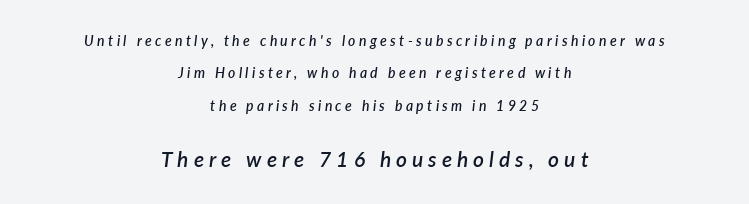
Q: Is the text bold? A: Semi-bold.
Q: Is the text italic (slanted)? A: Yes, it leans right by about 7 degrees.
Q: Is the text underlined? A: No.
Q: How is the paragraph aligned? A: Centered.
Q: Is the spacing between letters normal or unusually wide? A: Unusually wide.
Q: Is the spacing between lines tight, normal or loose? A: Loose.
Q: Which block of text is set in a larger size, the first (top) or the second (bottom)? A: The second (bottom) one.
